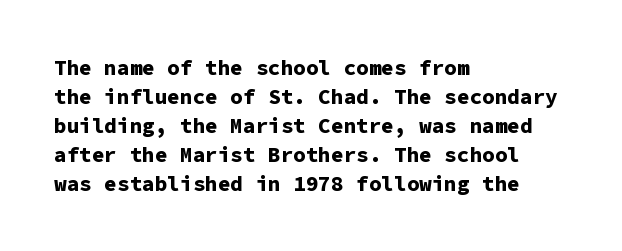
Q: Is the text bold? A: Yes.
Q: Is the text italic (slanted)? A: No, it is upright.
Q: Is the text underlined? A: No.
Q: How is the paragraph aligned? A: Left-aligned.
Q: Is the spacing between letters normal or unusually wide? A: Normal.
Q: Is the spacing between lines tight, normal or loose? A: Normal.
